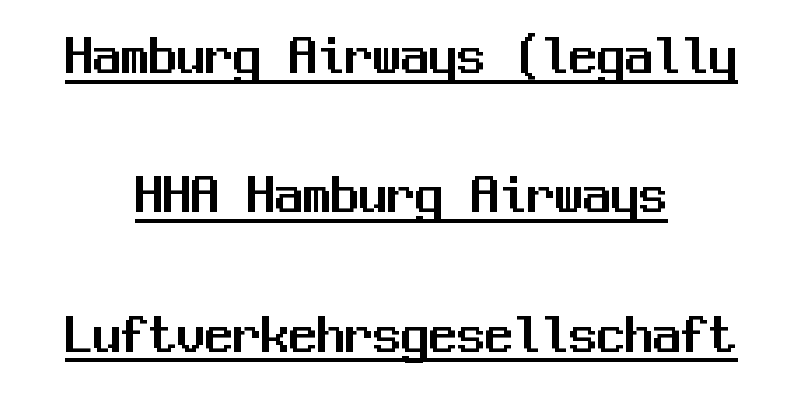
The image shows 56 px sans-serif type, upright, monospaced; set centered, loose line spacing (2.49x), normal letter spacing, underlined; medium stroke contrast and a medium x-height.
